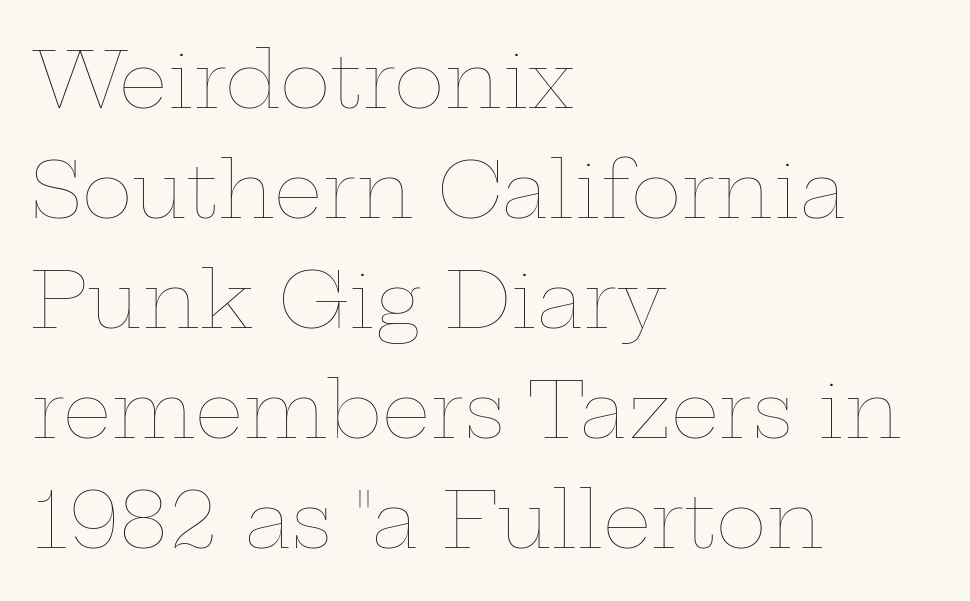
Designer's note — italics off, roman on. Rule under the text: the space is simply empty. This sample has the flowing, uneven cadence of proportional lettering. Nothing heavy about these letters — not bold at all. Leftover space on each line is placed entirely after the last word.
